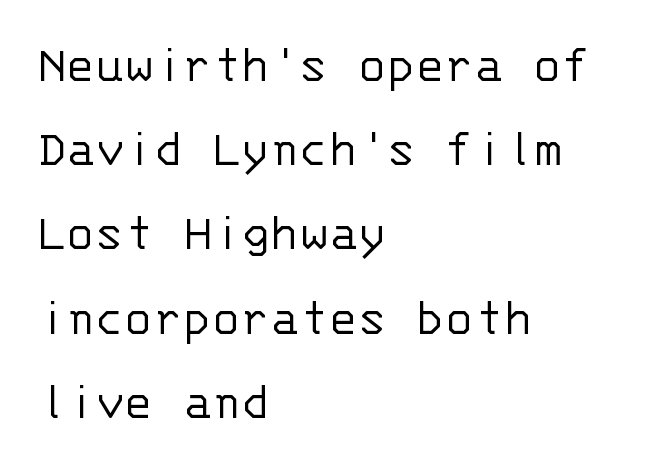
The image shows 54 px light sans-serif type, upright, monospaced; set left-aligned, normal line spacing (1.56x), normal letter spacing, not underlined; low stroke contrast and a large x-height.
